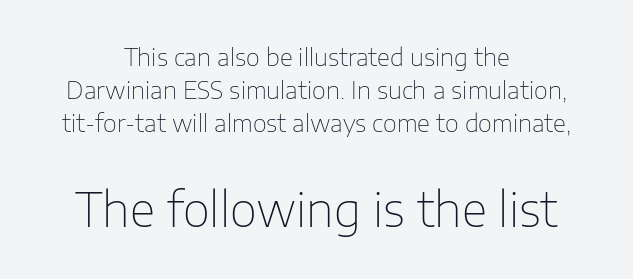
{"serif": "no", "italic": "no", "bold": "no", "weight": "thin", "width": "normal", "stroke_contrast": "low", "x_height": "medium", "monospaced": "no", "underline": "no", "align": "center", "line_spacing": "normal", "line_spacing_ratio": 1.38, "letter_spacing": "normal", "letter_spacing_em": 0.0, "larger_block": "second", "size_ratio": 1.96, "glyph_px": 47}
